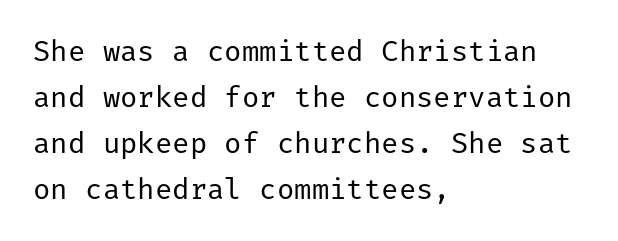
The image shows 29 px regular-weight sans-serif type, upright; set left-aligned, normal line spacing (1.59x), normal letter spacing, not underlined; low stroke contrast and a medium x-height.
